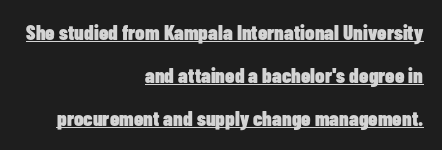
Notice how the passage keeps a crisp vertical edge on the right only. The letters stand straight up with perfectly vertical stems. Students, observe the line beneath the letters — that is underlining. These lines carry a lot of weight — the face is fully bold. Notice the wide empty band between every row — that's loose leading.
